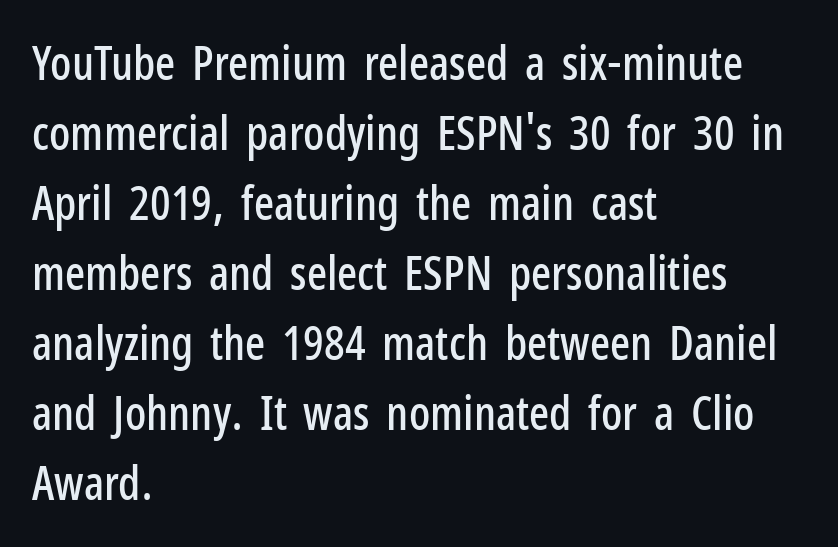
The image shows 47 px condensed sans-serif type, upright; set left-aligned, normal line spacing (1.49x), normal letter spacing, not underlined; low stroke contrast and a medium x-height.
